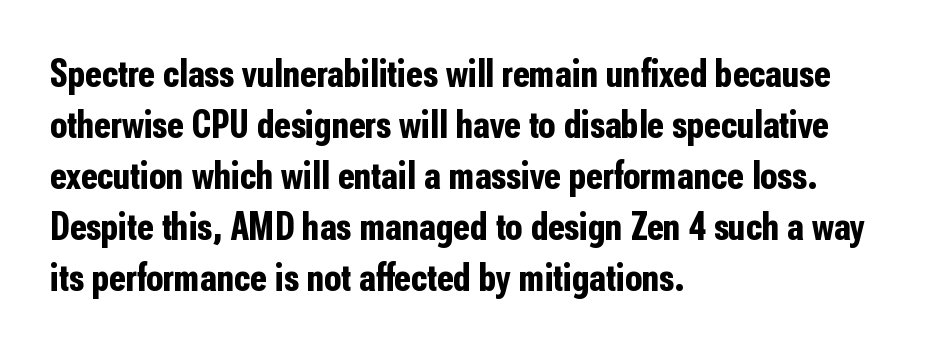
Q: Is the text bold? A: Yes.
Q: Is the text italic (slanted)? A: No, it is upright.
Q: Is the typeface a serif or a sans-serif typeface? A: Sans-serif.
Q: Is the text underlined? A: No.
Q: How is the paragraph aligned? A: Left-aligned.
Q: Is the spacing between letters normal or unusually wide? A: Normal.
Q: Is the spacing between lines tight, normal or loose? A: Normal.
Q: Width (condensed, normal, or wide)? A: Condensed.
Q: Stroke contrast? A: Low.
Q: x-height? A: Medium.
Q: Monospaced? A: No.
